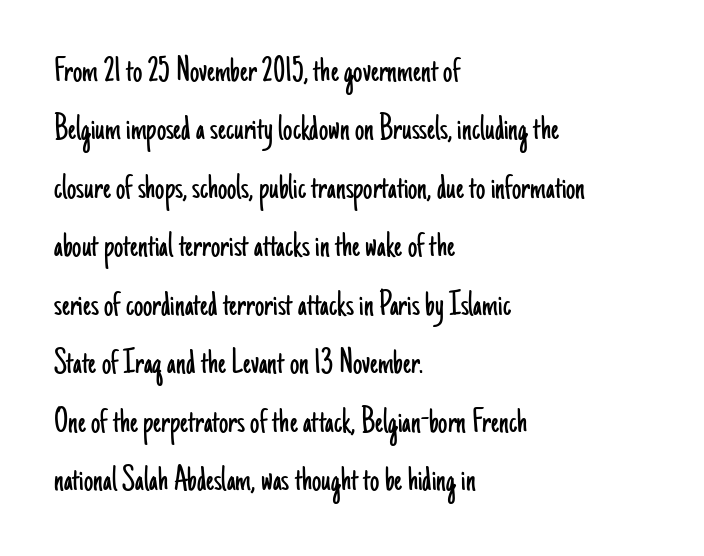
Q: Is the text bold? A: No.
Q: Is the text italic (slanted)? A: No, it is upright.
Q: Is the typeface a serif or a sans-serif typeface? A: Sans-serif.
Q: Is the text underlined? A: No.
Q: How is the paragraph aligned? A: Left-aligned.
Q: Is the spacing between letters normal or unusually wide? A: Normal.
Q: Is the spacing between lines tight, normal or loose? A: Normal.
Q: Width (condensed, normal, or wide)? A: Condensed.
Q: Stroke contrast? A: Low.
Q: x-height? A: Small.
Q: Monospaced? A: No.
